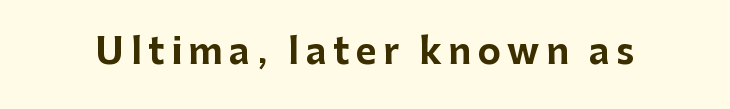
Q: Is the text bold? A: Yes.
Q: Is the text italic (slanted)? A: No, it is upright.
Q: Is the typeface a serif or a sans-serif typeface? A: Sans-serif.
Q: Is the text underlined? A: No.
Q: Width (condensed, normal, or wide)? A: Normal.
Q: Stroke contrast? A: Low.
Q: x-height? A: Medium.
Q: Monospaced? A: No.
